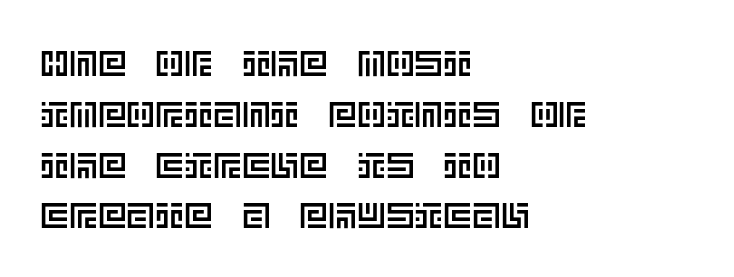
{"italic": "no", "width": "normal", "x_height": "large", "underline": "no", "align": "left", "line_spacing": "normal", "line_spacing_ratio": 1.41, "letter_spacing": "normal", "letter_spacing_em": 0.0, "glyph_px": 36}
